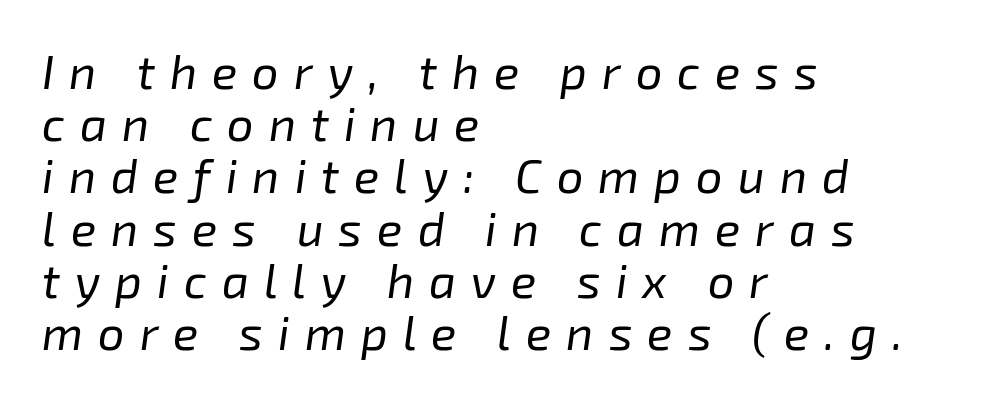
{"italic": "yes", "lean": "right", "slant_degrees": 8, "bold": "no", "weight": "regular", "width": "normal", "stroke_contrast": "low", "x_height": "medium", "monospaced": "no", "underline": "no", "align": "left", "line_spacing": "tight", "line_spacing_ratio": 1.11, "letter_spacing": "wide", "letter_spacing_em": 0.32, "glyph_px": 47}
